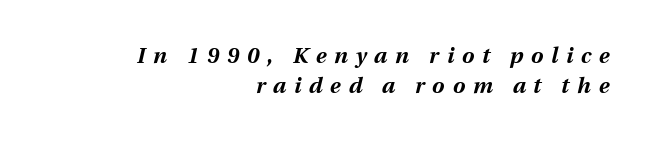
Right-aligned paragraph, ragged on the left. Each row of text sits above clean, open space. When letters slant like this, we call the style italic. The characters look thick and weighty, a clear bold.
